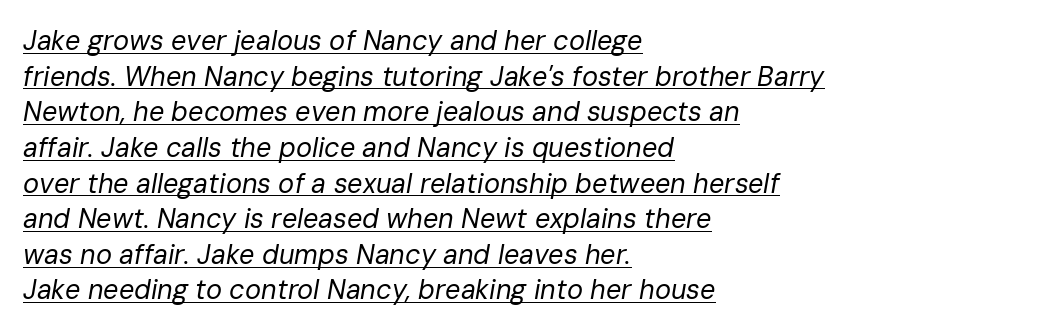
Q: Is the text bold? A: No.
Q: Is the text italic (slanted)? A: Yes, it leans right by about 10 degrees.
Q: Is the text underlined? A: Yes.
Q: How is the paragraph aligned? A: Left-aligned.
Q: Is the spacing between letters normal or unusually wide? A: Normal.
Q: Is the spacing between lines tight, normal or loose? A: Normal.
